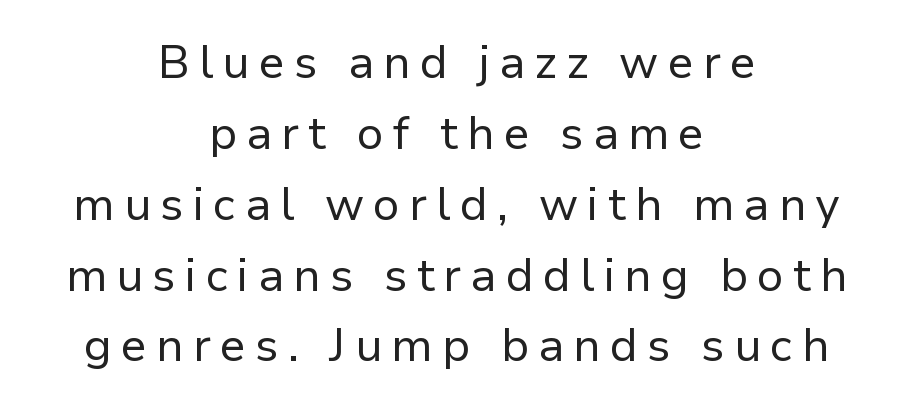
{"serif": "no", "italic": "no", "bold": "no", "weight": "regular", "width": "normal", "stroke_contrast": "low", "x_height": "medium", "monospaced": "no", "underline": "no", "align": "center", "line_spacing": "normal", "line_spacing_ratio": 1.54, "letter_spacing": "wide", "letter_spacing_em": 0.2, "glyph_px": 46}
